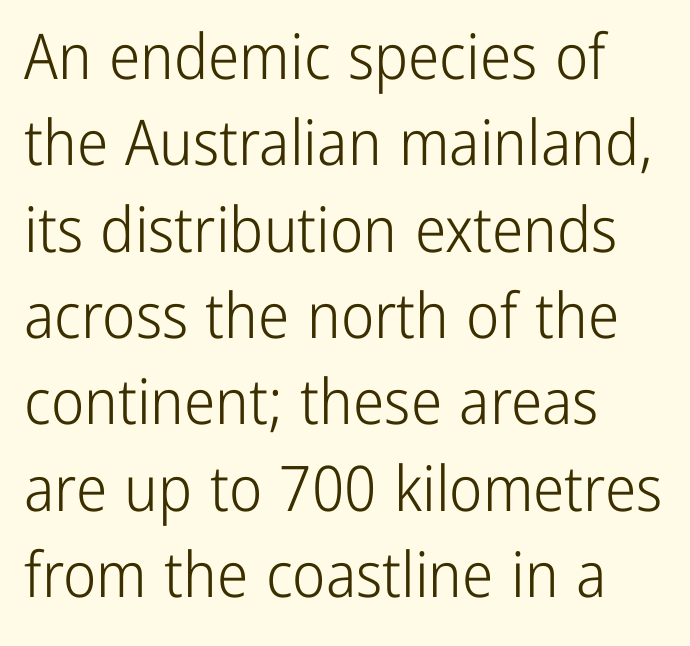
{"serif": "no", "italic": "no", "bold": "no", "weight": "light", "width": "condensed", "stroke_contrast": "low", "x_height": "medium", "monospaced": "no", "underline": "no", "align": "left", "line_spacing": "normal", "line_spacing_ratio": 1.37, "letter_spacing": "normal", "letter_spacing_em": 0.0, "glyph_px": 63}
